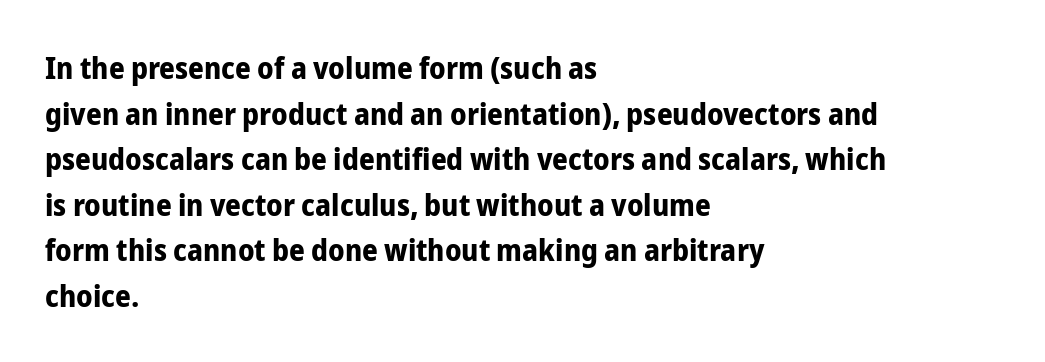
{"serif": "no", "italic": "no", "bold": "yes", "weight": "bold", "width": "condensed", "stroke_contrast": "low", "x_height": "medium", "monospaced": "no", "underline": "no", "align": "left", "line_spacing": "normal", "line_spacing_ratio": 1.47, "letter_spacing": "normal", "letter_spacing_em": 0.0, "glyph_px": 31}
